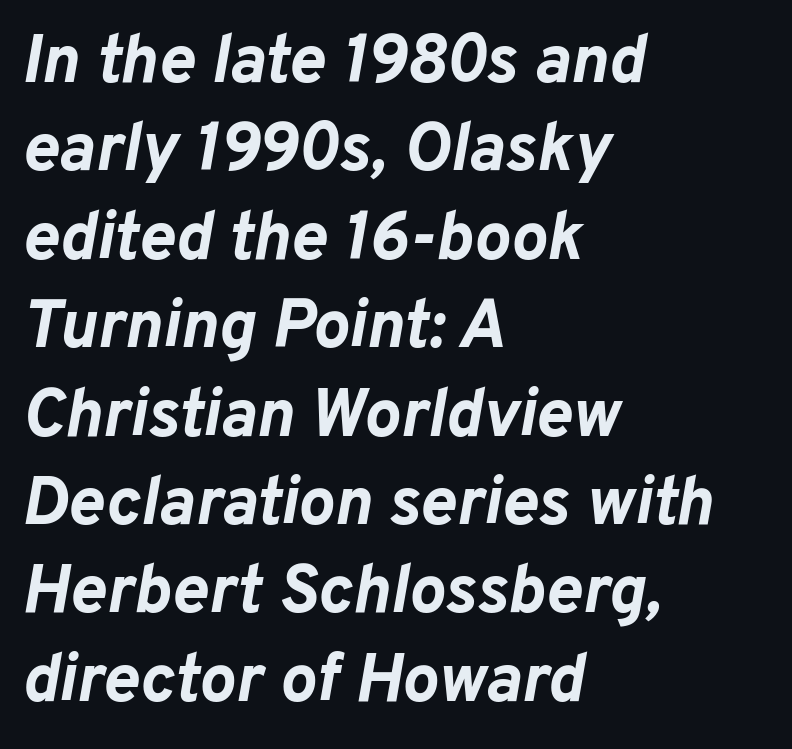
{"italic": "yes", "lean": "right", "slant_degrees": 10, "bold": "yes", "weight": "bold", "width": "normal", "stroke_contrast": "low", "x_height": "medium", "monospaced": "no", "underline": "no", "align": "left", "line_spacing": "normal", "line_spacing_ratio": 1.3, "letter_spacing": "normal", "letter_spacing_em": 0.0, "glyph_px": 68}
